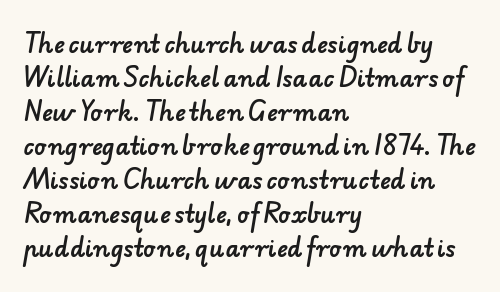
Q: Is the text underlined? A: No.
Q: How is the paragraph aligned? A: Left-aligned.
Q: Is the spacing between letters normal or unusually wide? A: Normal.
Q: Is the spacing between lines tight, normal or loose? A: Normal.
